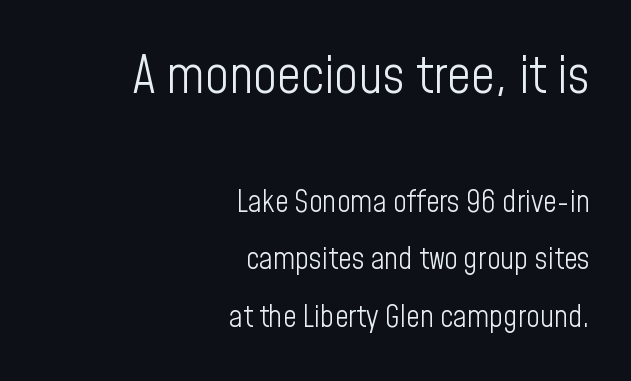
Spacing between characters is what you'd get straight out of the box. The typeface has the unassuming heft of standard copy or less. Whoever set this chose breathing room over compactness in the vertical rhythm. The string is rendered with underlining switched off. Caption: multi-line text, flush right, ragged left.
